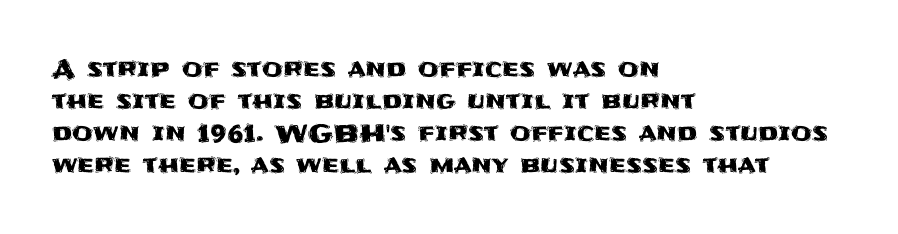
{"italic": "no", "underline": "no", "align": "left", "line_spacing": "normal", "line_spacing_ratio": 1.33, "letter_spacing": "normal", "letter_spacing_em": 0.0, "glyph_px": 24}
